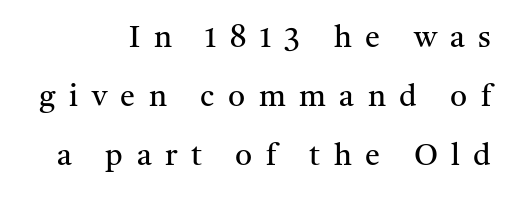
The image shows 30 px regular-weight serif type, upright; set right-aligned, loose line spacing (1.96x), unusually wide letter spacing (+0.45 em), not underlined; medium stroke contrast and a medium x-height.
